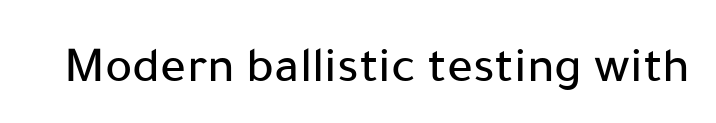
Q: Is the text italic (slanted)? A: No, it is upright.
Q: Is the typeface a serif or a sans-serif typeface? A: Sans-serif.
Q: Is the text underlined? A: No.
Q: Is the spacing between letters normal or unusually wide? A: Normal.
Q: Width (condensed, normal, or wide)? A: Normal.
Q: Stroke contrast? A: Low.
Q: x-height? A: Medium.
Q: Monospaced? A: No.
